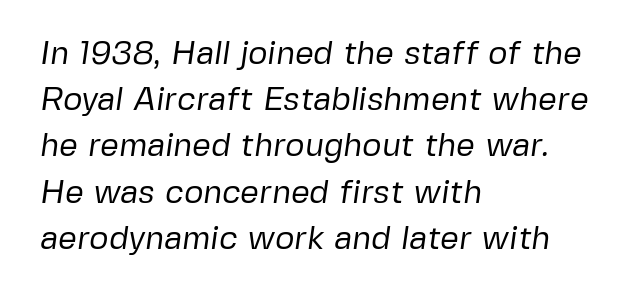
The image shows 33 px regular-weight sans-serif type; set left-aligned, normal line spacing (1.4x), normal letter spacing, not underlined; low stroke contrast and a medium x-height.
